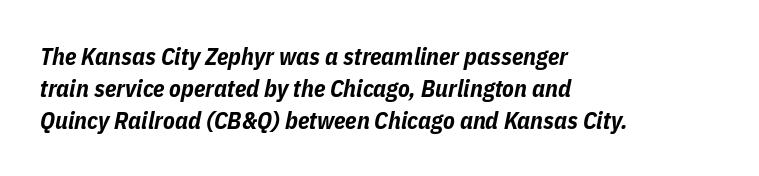
Weight check: bold — yes, fully. Decoration check: the copy has no underline. The specimen reads as italic at a glance. Short note: letters normally spaced. What's the leading like? Ordinary, nothing unusual.
